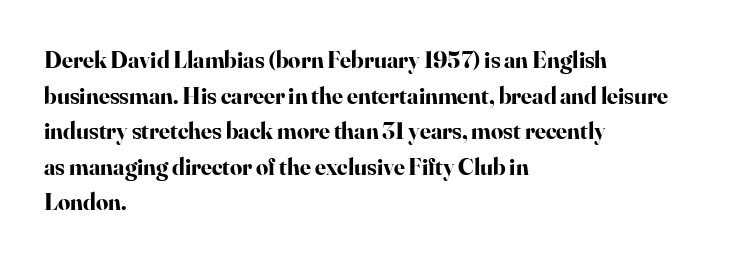
{"italic": "no", "bold": "yes", "underline": "no", "align": "left", "line_spacing": "normal", "line_spacing_ratio": 1.48, "letter_spacing": "normal", "letter_spacing_em": 0.0, "glyph_px": 24}
